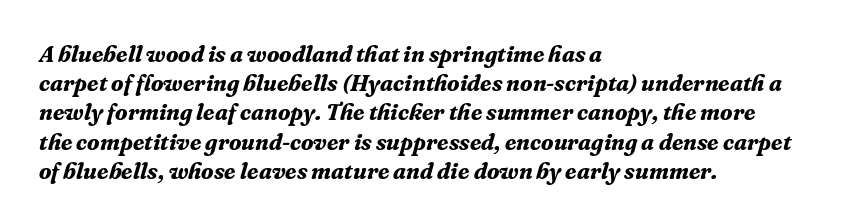
Weight: bold. Slanted lettering throughout. Casual observation: everything's shoved over to the left. Check under the words: just untouched page. Glyph-to-glyph distance matches everyday printed text. If you measured baseline to baseline, you'd find a middling distance.
